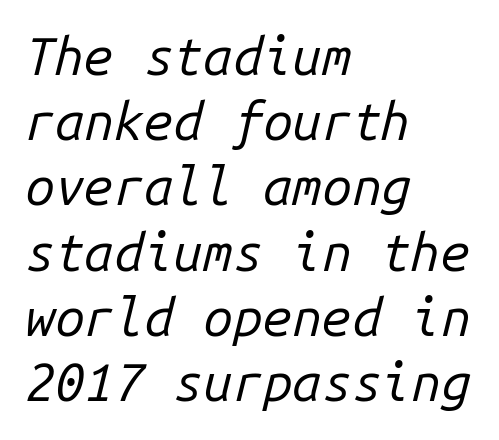
{"italic": "yes", "lean": "right", "slant_degrees": 14, "bold": "no", "weight": "regular", "width": "normal", "stroke_contrast": "low", "x_height": "medium", "monospaced": "yes", "underline": "no", "align": "left", "line_spacing_ratio": 1.23, "letter_spacing": "normal", "letter_spacing_em": 0.0, "glyph_px": 53}
